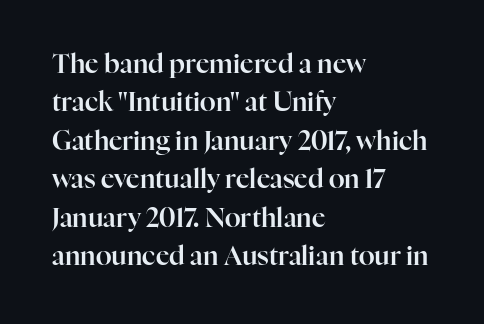
{"italic": "no", "underline": "no", "align": "left", "line_spacing": "normal", "line_spacing_ratio": 1.48, "letter_spacing": "normal", "letter_spacing_em": 0.0, "glyph_px": 26}
